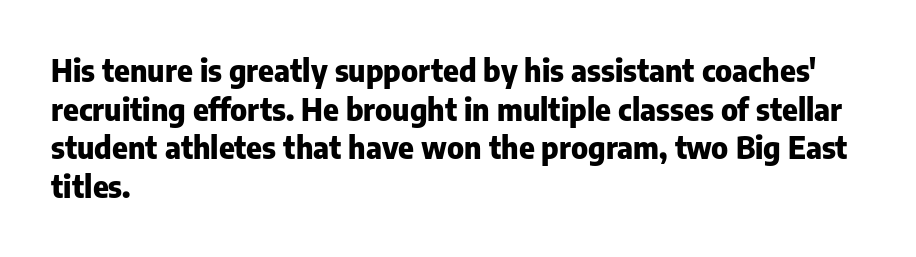
Stroke terminals: plain, sans-serif. The sample has been set heavy, in full bold. Posture: vertical. The rows are spaced the way most documents space them.
